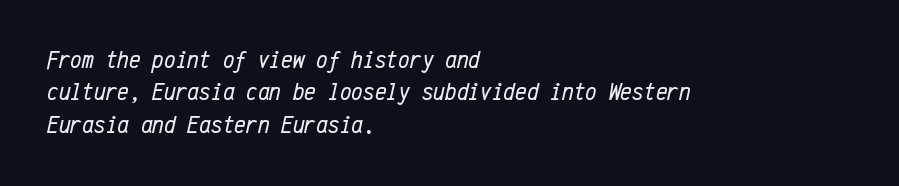
{"italic": "yes", "lean": "right", "slant_degrees": 12, "bold": "no", "underline": "no", "align": "left", "line_spacing": "normal", "line_spacing_ratio": 1.25, "letter_spacing": "normal", "letter_spacing_em": 0.0, "glyph_px": 26}
